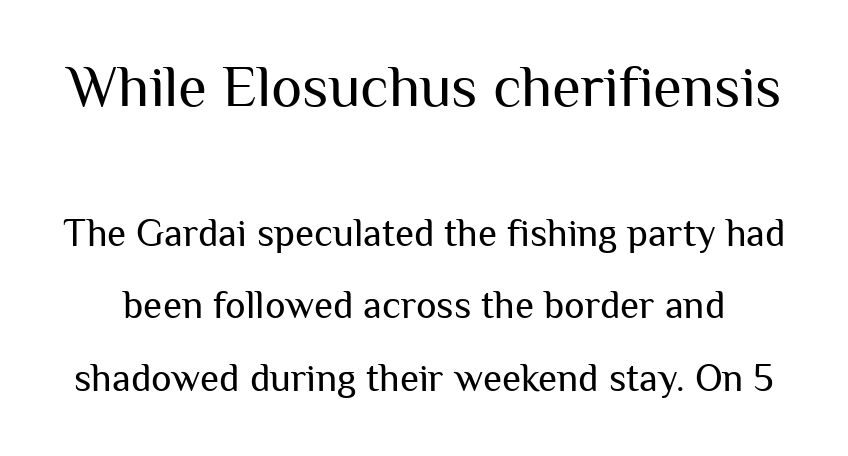
Underline: absent. The face used here is proportionally spaced, like ordinary book or web type. The letters stand straight up with perfectly vertical stems. This rendering employs a face without finishing strokes, i.e., a sans-serif. Type size steps down from the first block to the second.
